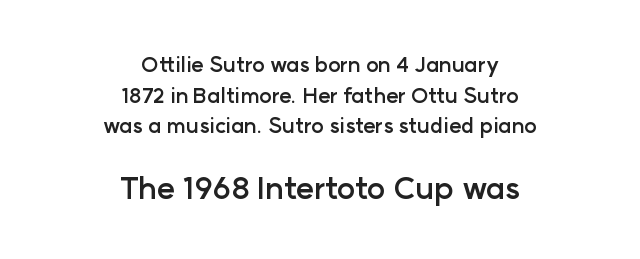
Rendered with straight, roman letterforms. One-word summary of the alignment: center. Heft: maximum for text — a bold. Size contrast runs from small at the top to large at the bottom. The space beneath each line is pristine and unruled.
